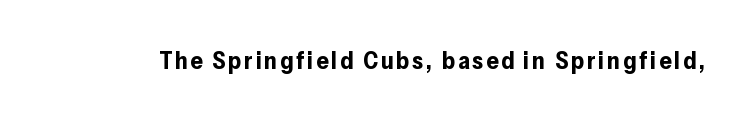
{"italic": "no", "bold": "yes", "underline": "no", "glyph_px": 24}
